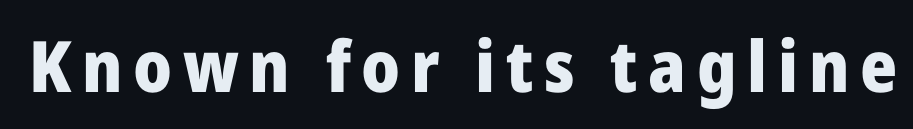
The image shows 71 px heavy sans-serif type, upright; set not underlined; low stroke contrast and a medium x-height.
